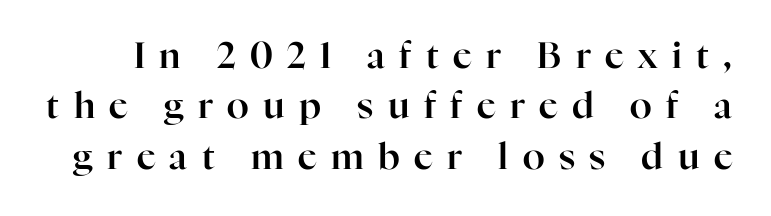
The foot of each line stays bare and open. These lines are composed in type with serifs. Do the characters align in a grid? No, the font is proportional. Notice how the stems are strictly vertical — no italics here. Someone cranked the tracking dial way up on this one. Regular leading.
